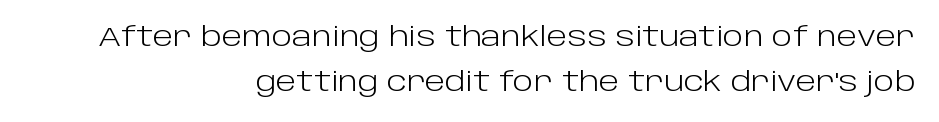
Style check: upright. Check under the words: just untouched page. Does the leading feel generous? No, just average. Characters follow at the spacing the type designer built in. Visually the block forms a straight wall on the right and a jagged coastline on the left.
